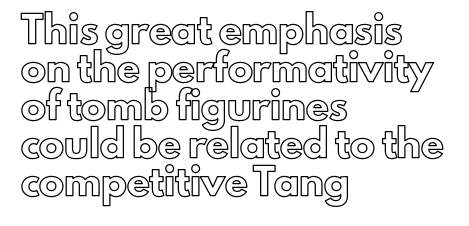
Plain, unruled lines of type. Each word holds together tightly as a unit, with standard inter-letter gaps. Every row of glyphs begins at an identical x-position on the left. Leading matches the norm, producing a regular column.
